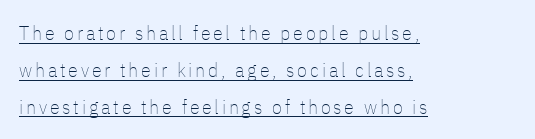
The image shows 20 px text type, upright; set left-aligned, line spacing 1.84x, underlined.
